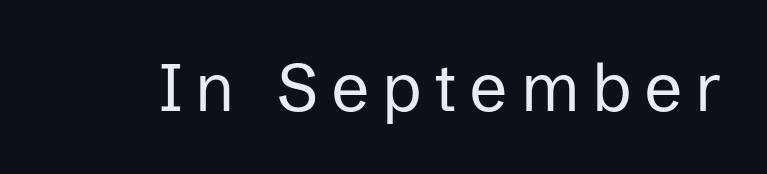
{"serif": "no", "italic": "no", "bold": "no", "weight": "regular", "width": "normal", "stroke_contrast": "low", "x_height": "medium", "monospaced": "no", "underline": "no", "glyph_px": 67}
